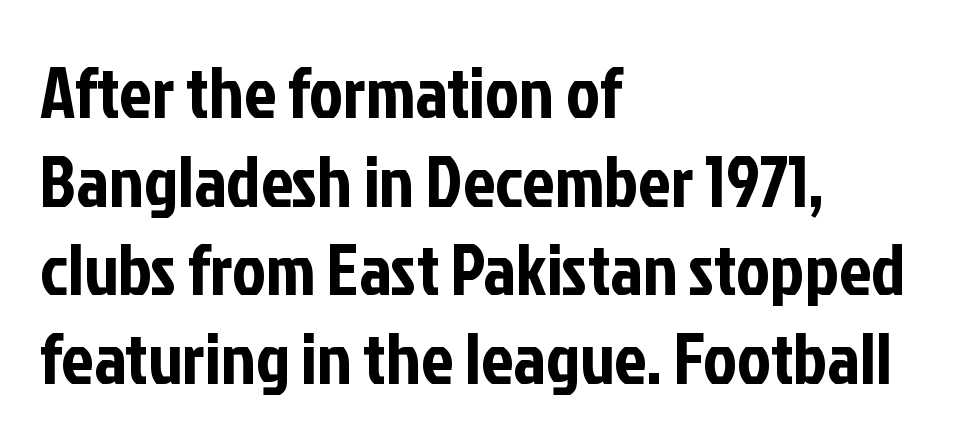
{"serif": "no", "italic": "no", "width": "condensed", "stroke_contrast": "low", "x_height": "medium", "monospaced": "no", "underline": "no", "align": "left", "line_spacing_ratio": 1.23, "letter_spacing": "normal", "letter_spacing_em": 0.0, "glyph_px": 72}
